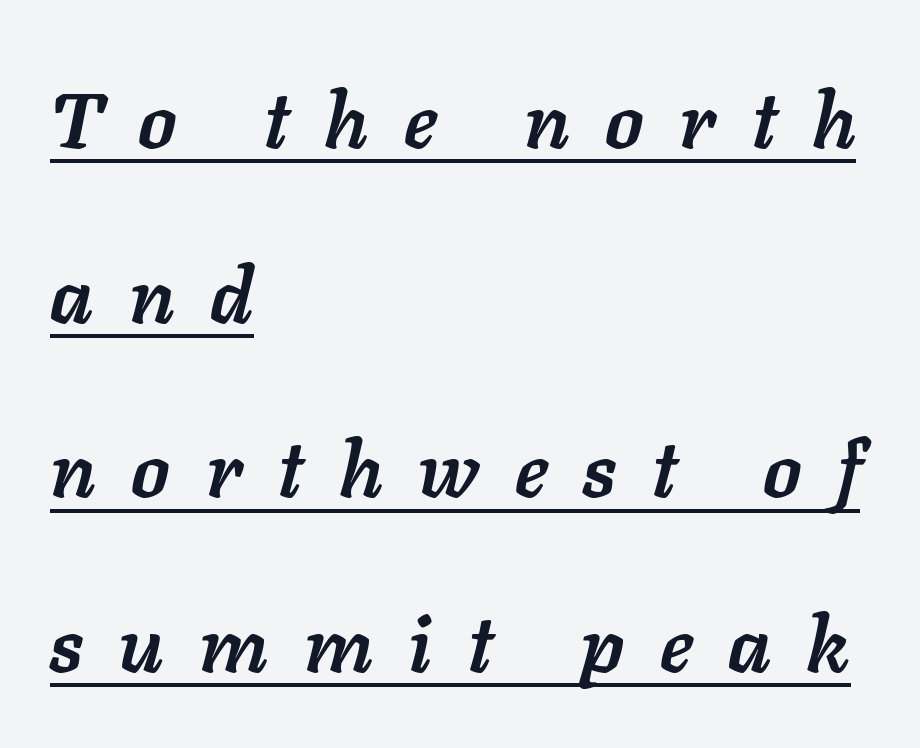
Designer's note — italics engaged. Think of a printed novel: that variable character pitch is what you see here. Compared with typical body copy, the letter spacing here is much looser. A student would call this left alignment; a typographer would say flush left, rag right.
